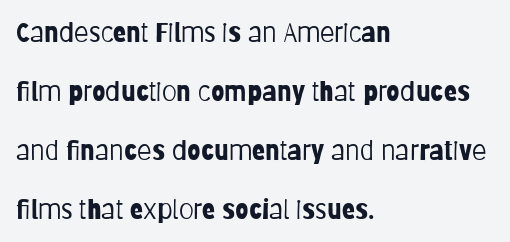
Q: Is the text bold? A: No.
Q: Is the text italic (slanted)? A: No, it is upright.
Q: Is the text underlined? A: No.
Q: How is the paragraph aligned? A: Left-aligned.
Q: Is the spacing between letters normal or unusually wide? A: Normal.
Q: Is the spacing between lines tight, normal or loose? A: Loose.
